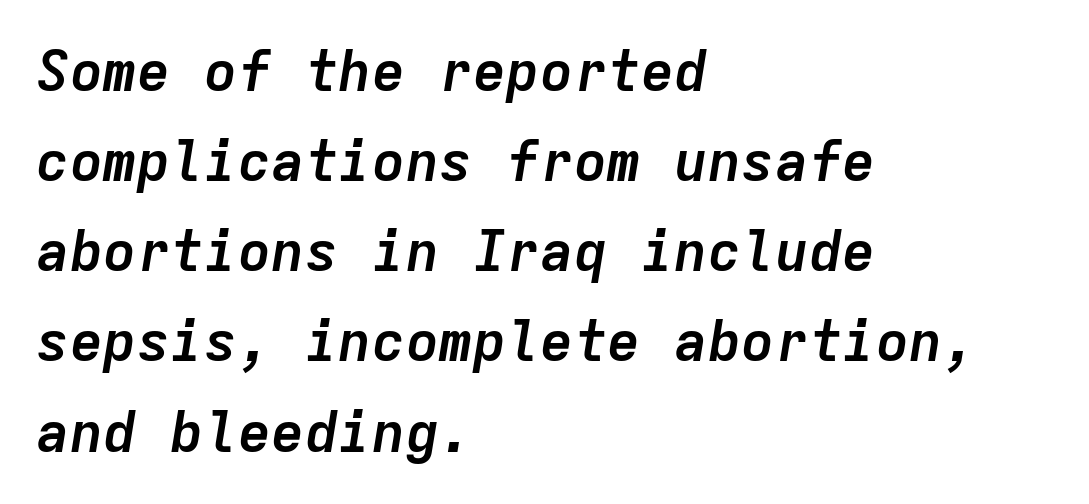
Q: Is the text bold? A: Yes.
Q: Is the text italic (slanted)? A: Yes, it leans right by about 9 degrees.
Q: Is the text underlined? A: No.
Q: How is the paragraph aligned? A: Left-aligned.
Q: Is the spacing between letters normal or unusually wide? A: Normal.
Q: Is the spacing between lines tight, normal or loose? A: Normal.
Q: Width (condensed, normal, or wide)? A: Normal.
Q: Stroke contrast? A: Low.
Q: x-height? A: Medium.
Q: Monospaced? A: Yes.
